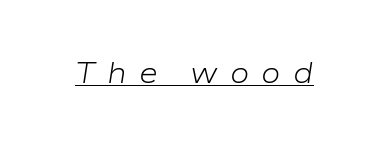
Q: Is the text bold? A: No.
Q: Is the text italic (slanted)? A: Yes, it leans right by about 9 degrees.
Q: Is the text underlined? A: Yes.
Q: Is the spacing between letters normal or unusually wide? A: Unusually wide.
Q: Width (condensed, normal, or wide)? A: Wide.
Q: Stroke contrast? A: Low.
Q: x-height? A: Medium.
Q: Monospaced? A: No.
